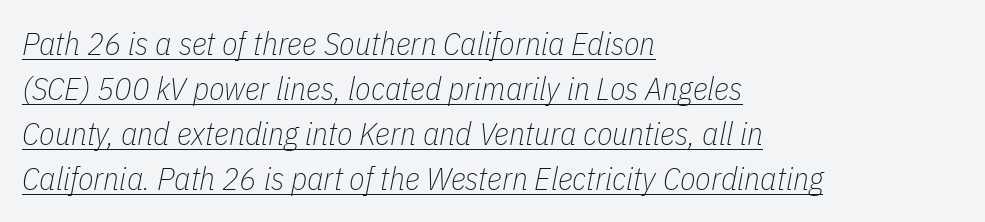
The image shows 32 px thin, condensed type, italic (leaning right); set left-aligned, normal line spacing (1.41x), normal letter spacing, underlined; low stroke contrast and a medium x-height.
